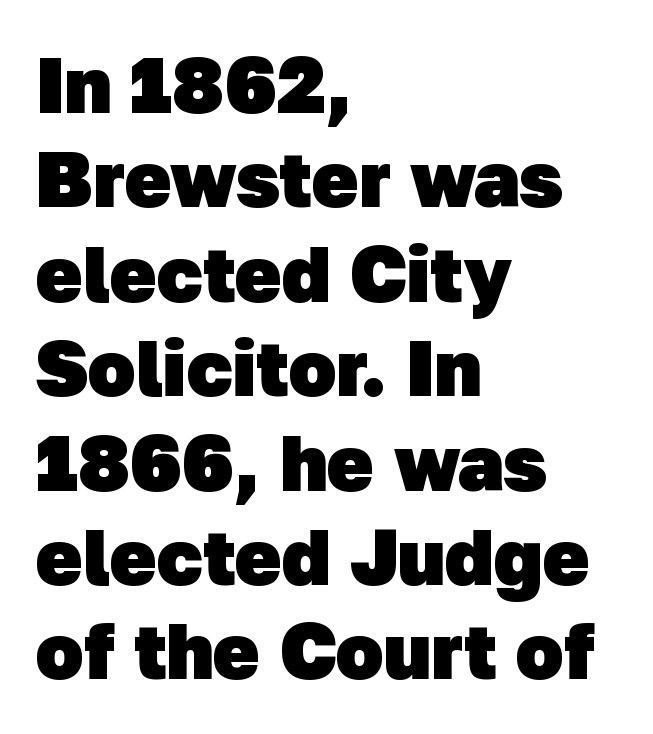
The face used here is a sans, in the tradition of grotesques and geometrics. Lines of text with bare space underneath. These lines are rendered in a variable-pitch font. Glyph-to-glyph distance matches everyday printed text. These lines carry a lot of weight — the face is fully bold.
